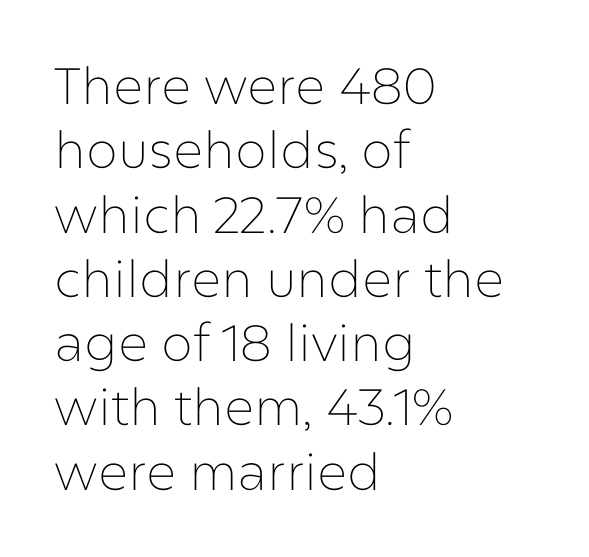
Q: Is the text bold? A: No.
Q: Is the text italic (slanted)? A: No, it is upright.
Q: Is the typeface a serif or a sans-serif typeface? A: Sans-serif.
Q: Is the text underlined? A: No.
Q: How is the paragraph aligned? A: Left-aligned.
Q: Is the spacing between letters normal or unusually wide? A: Normal.
Q: Is the spacing between lines tight, normal or loose? A: Normal.
Q: Width (condensed, normal, or wide)? A: Normal.
Q: Stroke contrast? A: Low.
Q: x-height? A: Medium.
Q: Monospaced? A: No.
